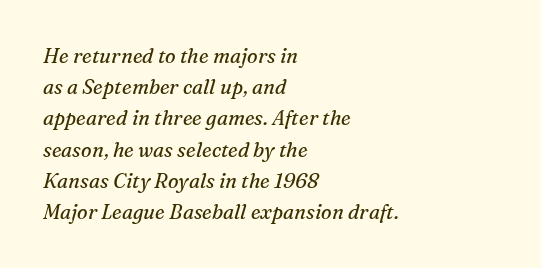
Characters follow at the spacing the type designer built in. Rows of type keep a routine distance in the vertical direction. This sample uses an oblique cut, with every glyph tilted off the vertical. The letters look calm and open, with moderate or lighter stems. Line starts are locked; line ends wander.
